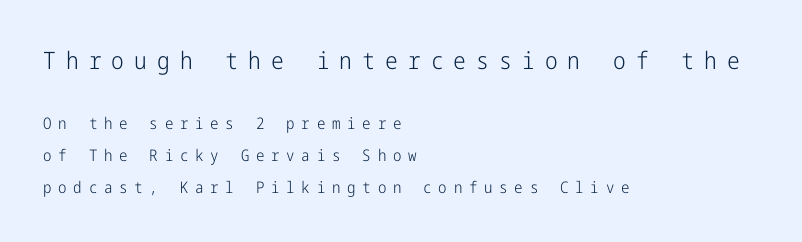
Q: Is the text bold? A: No.
Q: Is the text italic (slanted)? A: No, it is upright.
Q: Is the text underlined? A: No.
Q: How is the paragraph aligned? A: Left-aligned.
Q: Is the spacing between letters normal or unusually wide? A: Unusually wide.
Q: Is the spacing between lines tight, normal or loose? A: Loose.
Q: Which block of text is set in a larger size, the first (top) or the second (bottom)? A: The first (top) one.
